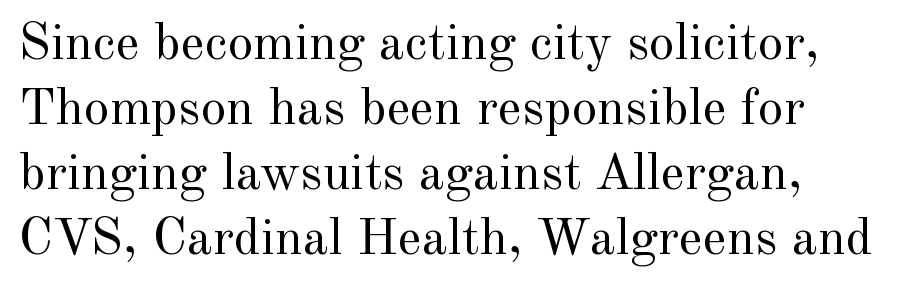
Q: Is the text bold? A: No.
Q: Is the text italic (slanted)? A: No, it is upright.
Q: Is the typeface a serif or a sans-serif typeface? A: Serif.
Q: Is the text underlined? A: No.
Q: How is the paragraph aligned? A: Left-aligned.
Q: Is the spacing between letters normal or unusually wide? A: Normal.
Q: Is the spacing between lines tight, normal or loose? A: Normal.
Q: Width (condensed, normal, or wide)? A: Normal.
Q: x-height? A: Small.
Q: Monospaced? A: No.
